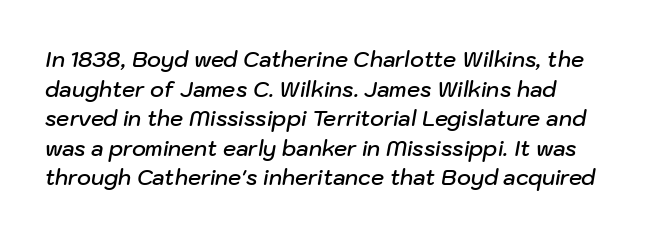
{"italic": "yes", "lean": "right", "slant_degrees": 10, "bold": "semi", "underline": "no", "line_spacing": "normal", "line_spacing_ratio": 1.41, "letter_spacing": "normal", "letter_spacing_em": 0.0, "glyph_px": 21}
